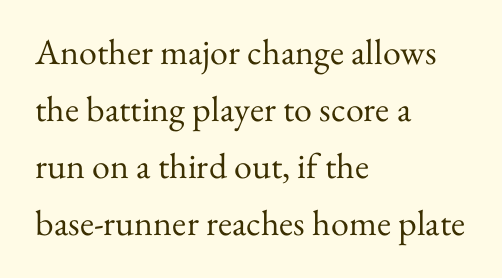
Q: Is the text bold? A: No.
Q: Is the text italic (slanted)? A: No, it is upright.
Q: Is the typeface a serif or a sans-serif typeface? A: Serif.
Q: Is the text underlined? A: No.
Q: How is the paragraph aligned? A: Left-aligned.
Q: Is the spacing between letters normal or unusually wide? A: Normal.
Q: Is the spacing between lines tight, normal or loose? A: Normal.
Q: Width (condensed, normal, or wide)? A: Normal.
Q: Stroke contrast? A: Medium.
Q: x-height? A: Small.
Q: Monospaced? A: No.
